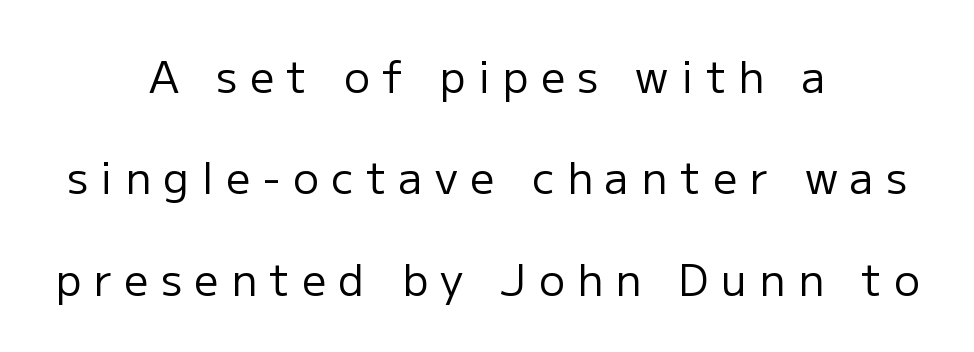
The image shows 43 px regular-weight sans-serif type, upright; set centered, loose line spacing (2.36x), unusually wide letter spacing (+0.29 em), not underlined; low stroke contrast and a medium x-height.
